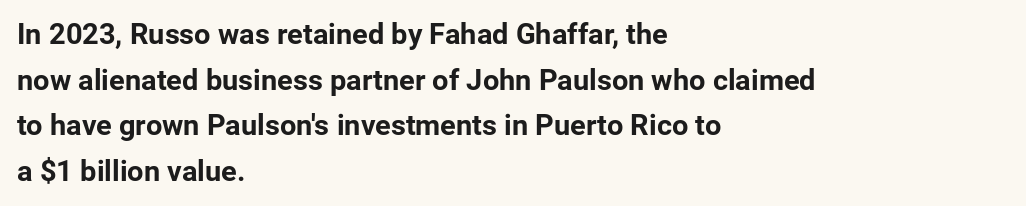
Q: Is the text bold? A: Yes.
Q: Is the text italic (slanted)? A: No, it is upright.
Q: Is the typeface a serif or a sans-serif typeface? A: Sans-serif.
Q: Is the text underlined? A: No.
Q: How is the paragraph aligned? A: Left-aligned.
Q: Is the spacing between letters normal or unusually wide? A: Normal.
Q: Is the spacing between lines tight, normal or loose? A: Normal.
Q: Width (condensed, normal, or wide)? A: Normal.
Q: Stroke contrast? A: Low.
Q: x-height? A: Medium.
Q: Monospaced? A: No.
